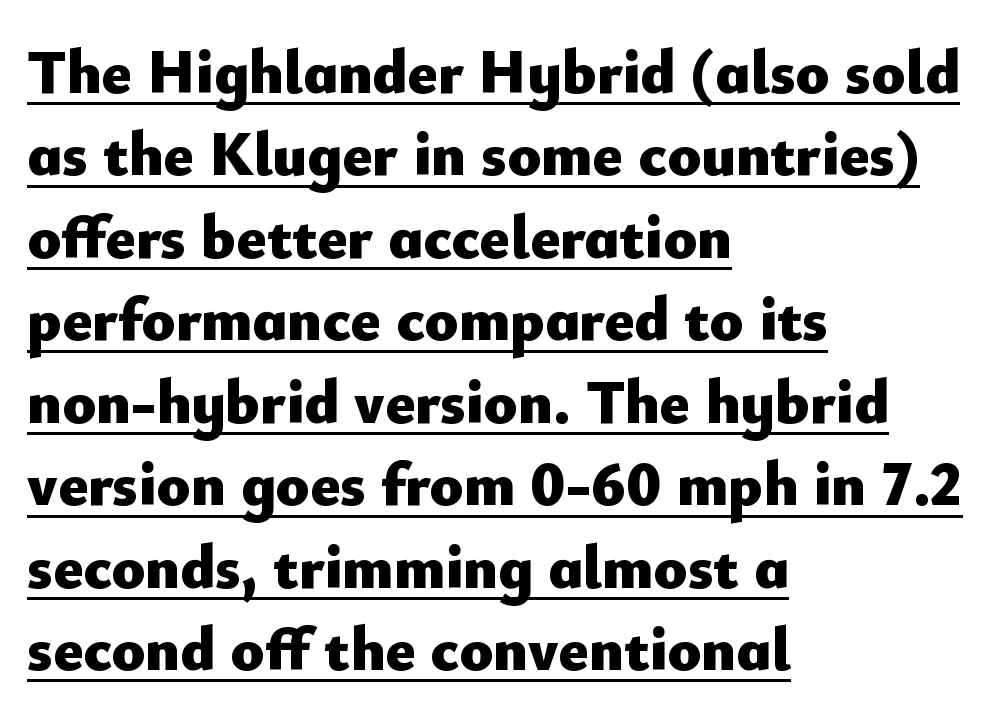
{"serif": "no", "italic": "no", "bold": "yes", "weight": "heavy", "width": "normal", "stroke_contrast": "low", "x_height": "small", "monospaced": "no", "underline": "yes", "align": "left", "line_spacing": "normal", "line_spacing_ratio": 1.33, "letter_spacing": "normal", "letter_spacing_em": 0.0, "glyph_px": 62}
